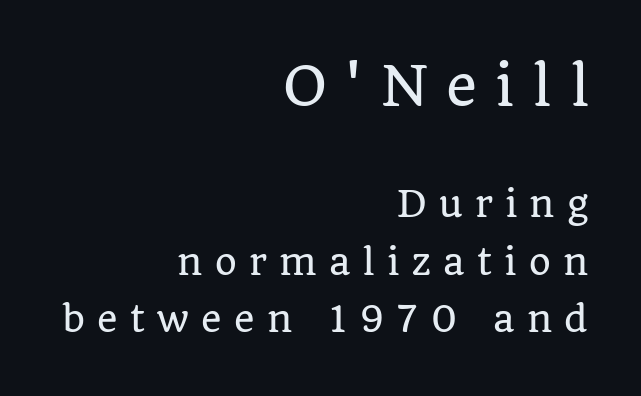
Is there any slant? The stems are plumb. The passage shown begins with its larger block and ends with its smaller one. Serifs: yes, visible at the terminals of the letterforms. Leading: standard.
